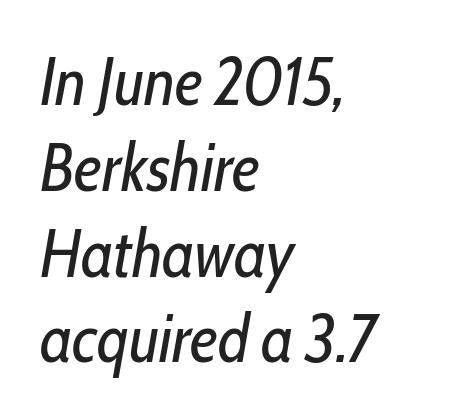
{"italic": "yes", "lean": "right", "slant_degrees": 10, "bold": "no", "weight": "regular", "width": "condensed", "stroke_contrast": "low", "x_height": "medium", "monospaced": "no", "underline": "no", "align": "left", "line_spacing": "normal", "line_spacing_ratio": 1.28, "letter_spacing": "normal", "letter_spacing_em": 0.0, "glyph_px": 67}
